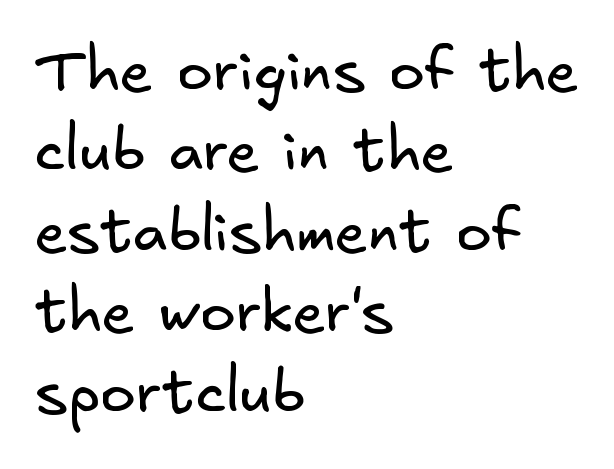
Q: Is the text bold? A: No.
Q: Is the typeface a serif or a sans-serif typeface? A: Sans-serif.
Q: Is the text underlined? A: No.
Q: How is the paragraph aligned? A: Left-aligned.
Q: Is the spacing between letters normal or unusually wide? A: Normal.
Q: Is the spacing between lines tight, normal or loose? A: Normal.
Q: Width (condensed, normal, or wide)? A: Normal.
Q: Stroke contrast? A: Low.
Q: x-height? A: Small.
